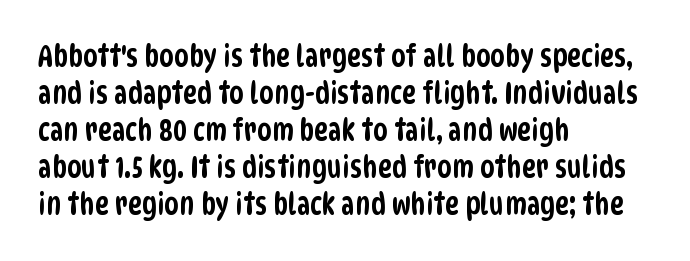
{"serif": "no", "width": "condensed", "stroke_contrast": "low", "x_height": "large", "monospaced": "no", "underline": "no", "align": "left", "line_spacing_ratio": 1.23, "letter_spacing": "normal", "letter_spacing_em": 0.0, "glyph_px": 30}
